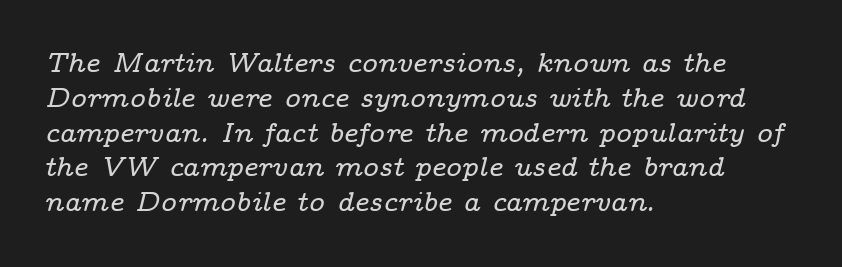
Q: Is the text italic (slanted)? A: Yes, it leans right by about 14 degrees.
Q: Is the text underlined? A: No.
Q: How is the paragraph aligned? A: Left-aligned.
Q: Is the spacing between letters normal or unusually wide? A: Normal.
Q: Is the spacing between lines tight, normal or loose? A: Normal.
